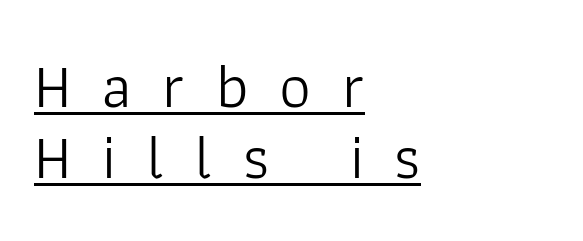
Q: Is the text bold? A: No.
Q: Is the text italic (slanted)? A: No, it is upright.
Q: Is the typeface a serif or a sans-serif typeface? A: Sans-serif.
Q: Is the text underlined? A: Yes.
Q: How is the paragraph aligned? A: Left-aligned.
Q: Is the spacing between letters normal or unusually wide? A: Unusually wide.
Q: Is the spacing between lines tight, normal or loose? A: Tight.
Q: Width (condensed, normal, or wide)? A: Normal.
Q: Stroke contrast? A: Low.
Q: x-height? A: Medium.
Q: Monospaced? A: No.
